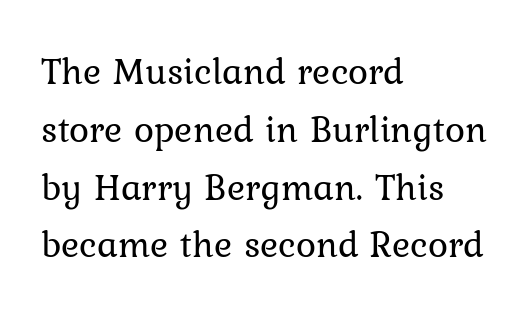
{"italic": "no", "bold": "no", "weight": "regular", "width": "normal", "stroke_contrast": "low", "x_height": "medium", "monospaced": "no", "underline": "no", "align": "left", "line_spacing": "normal", "line_spacing_ratio": 1.52, "letter_spacing": "normal", "letter_spacing_em": 0.0, "glyph_px": 38}
